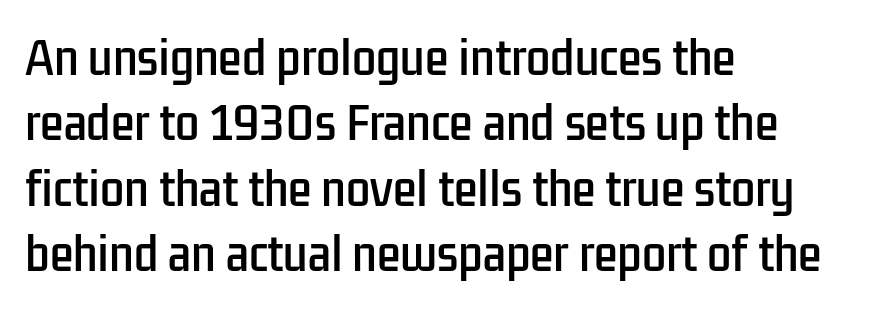
The image shows 43 px condensed sans-serif type, upright; set left-aligned, normal line spacing (1.52x), normal letter spacing, not underlined; low stroke contrast and a medium x-height.
